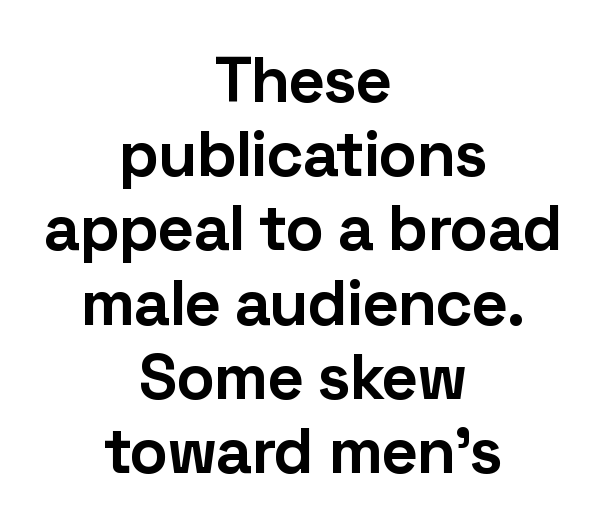
The gaps between neighbouring characters are ordinary and unremarkable. These lines are centered, leaving both edges ragged. The rendering uses natural spacing where letterforms have individual widths. Each glyph is drawn with heavy, bold strokes. Type style note: lacks serifs.
